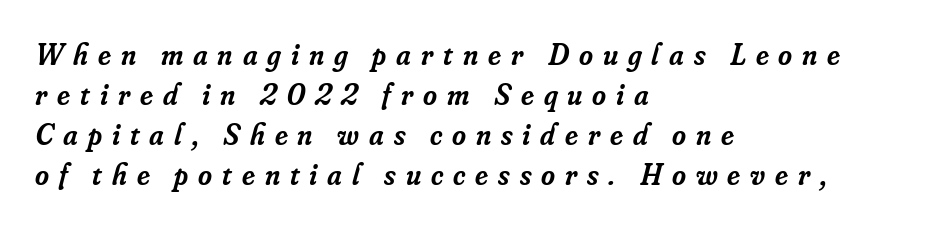
Note the varied advance widths — an 'i' is clearly narrower than an 'm'. Weight check: semibold — heavier than regular, not quite bold. What stands out about the letter spacing? Its width — letters are far apart. Line beginnings align vertically; line endings do not.
